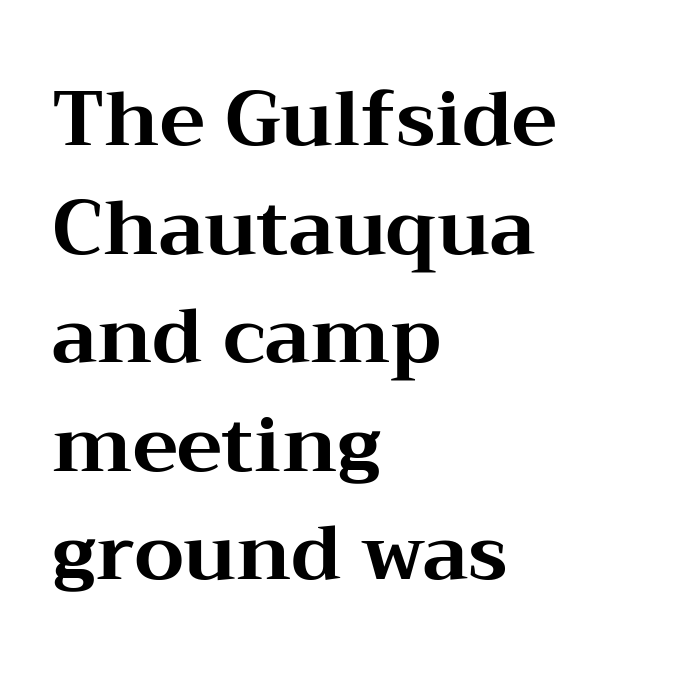
The letters carry serifs — small finishing strokes at the ends of their stems. The typography opts for an upright posture over an oblique one. The glyphs are unaccompanied by any horizontal stroke below them. The sample has been set heavy, in full bold.
